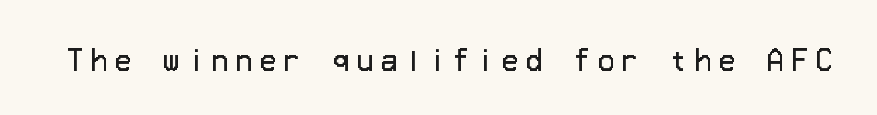
Q: Is the text bold? A: No.
Q: Is the text italic (slanted)? A: No, it is upright.
Q: Is the text underlined? A: No.
Q: Is the spacing between letters normal or unusually wide? A: Unusually wide.
